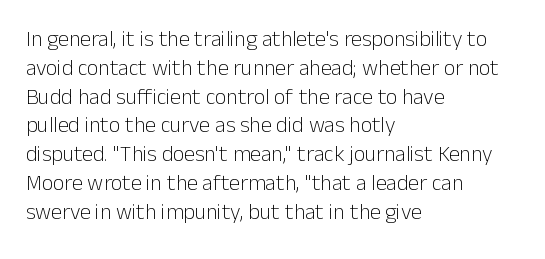
Q: Is the text bold? A: No.
Q: Is the text italic (slanted)? A: No, it is upright.
Q: Is the text underlined? A: No.
Q: How is the paragraph aligned? A: Left-aligned.
Q: Is the spacing between letters normal or unusually wide? A: Normal.
Q: Is the spacing between lines tight, normal or loose? A: Normal.
